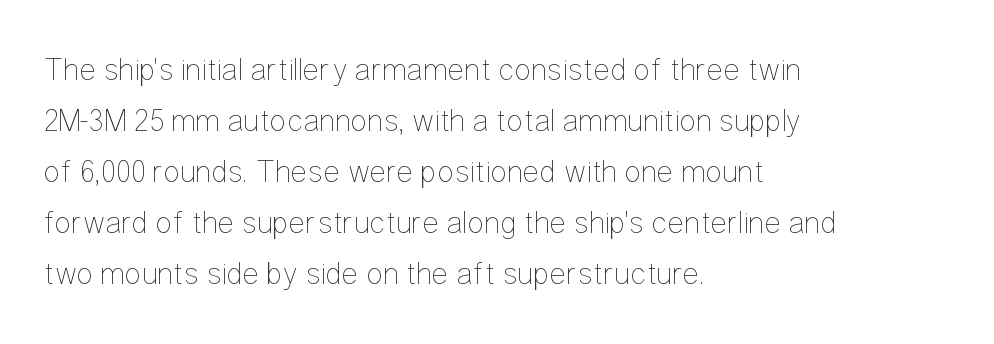
The image shows 32 px thin, condensed type, upright; set left-aligned, normal line spacing (1.59x), normal letter spacing, not underlined; low stroke contrast and a medium x-height.
